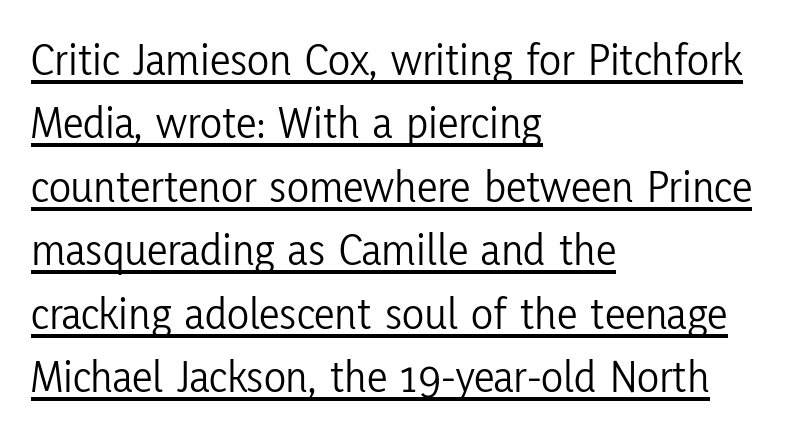
Each letter keeps its own natural width here, so spacing adapts to shape. The lettering holds an erect, upright posture throughout. Observe the absence of serifs on each vertical stroke in this sample. What's the leading like? Ordinary, nothing unusual.
